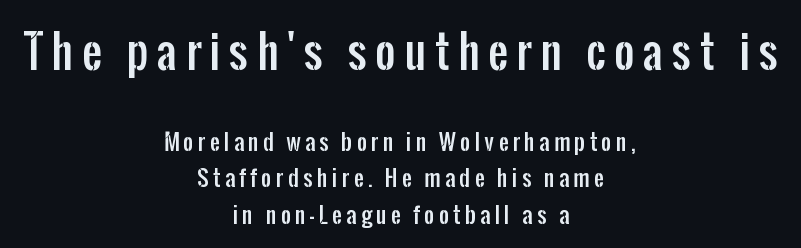
{"serif": "no", "italic": "no", "width": "condensed", "stroke_contrast": "low", "x_height": "medium", "monospaced": "no", "underline": "no", "align": "center", "line_spacing": "normal", "line_spacing_ratio": 1.64, "letter_spacing": "wide", "letter_spacing_em": 0.2, "larger_block": "first", "size_ratio": 2.0, "glyph_px": 44}
